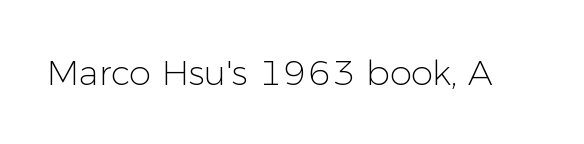
Q: Is the text bold? A: No.
Q: Is the text italic (slanted)? A: No, it is upright.
Q: Is the typeface a serif or a sans-serif typeface? A: Sans-serif.
Q: Is the text underlined? A: No.
Q: Is the spacing between letters normal or unusually wide? A: Normal.
Q: Width (condensed, normal, or wide)? A: Normal.
Q: Stroke contrast? A: Low.
Q: x-height? A: Medium.
Q: Monospaced? A: No.
